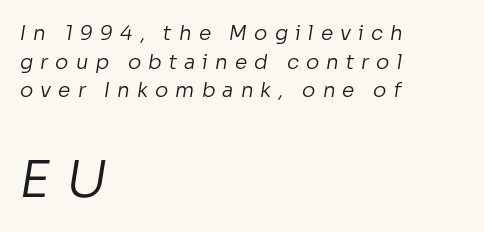
{"serif": "no", "bold": "no", "weight": "regular", "width": "normal", "stroke_contrast": "low", "x_height": "medium", "monospaced": "no", "underline": "no", "align": "left", "line_spacing": "normal", "line_spacing_ratio": 1.43, "letter_spacing": "wide", "letter_spacing_em": 0.35, "larger_block": "second", "size_ratio": 2.55, "glyph_px": 51}
